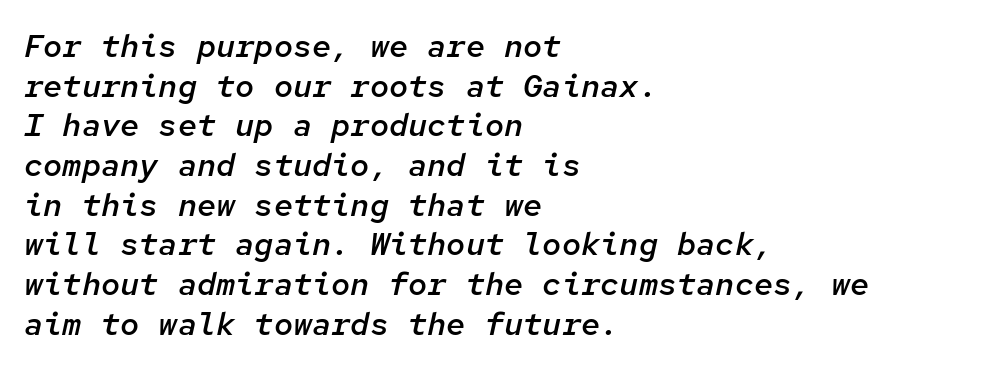
All the whitespace from short lines collects on the right. The typography opts for an oblique posture over an upright one. Underline: absent. Monospaced: the letters line up in strict vertical columns.
